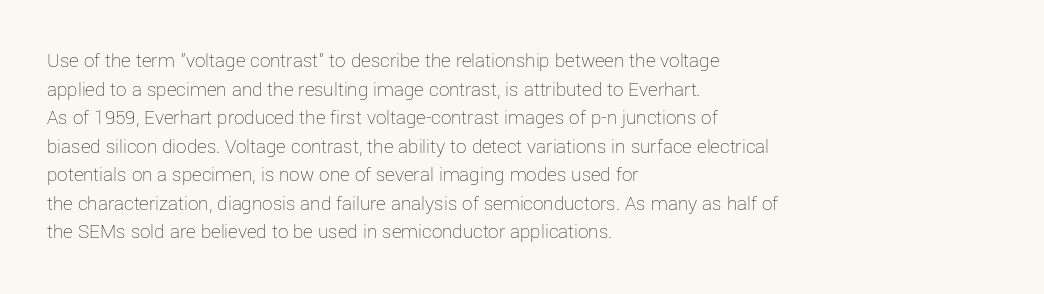
Q: Is the text bold? A: No.
Q: Is the text italic (slanted)? A: No, it is upright.
Q: Is the text underlined? A: No.
Q: How is the paragraph aligned? A: Left-aligned.
Q: Is the spacing between letters normal or unusually wide? A: Normal.
Q: Is the spacing between lines tight, normal or loose? A: Normal.
